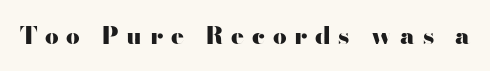
{"italic": "no", "bold": "yes", "underline": "no", "letter_spacing": "wide", "letter_spacing_em": 0.32, "glyph_px": 24}
